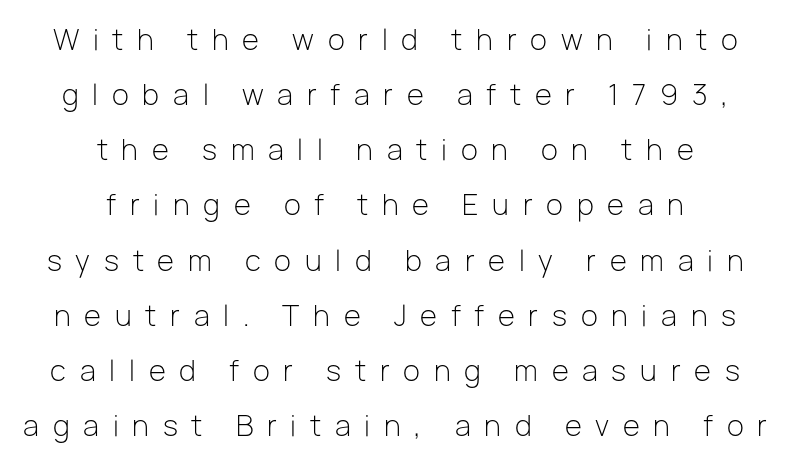
{"serif": "no", "italic": "no", "bold": "no", "weight": "light", "width": "normal", "stroke_contrast": "low", "x_height": "medium", "monospaced": "no", "underline": "no", "align": "center", "line_spacing": "loose", "line_spacing_ratio": 1.97, "letter_spacing": "wide", "letter_spacing_em": 0.49, "glyph_px": 28}
